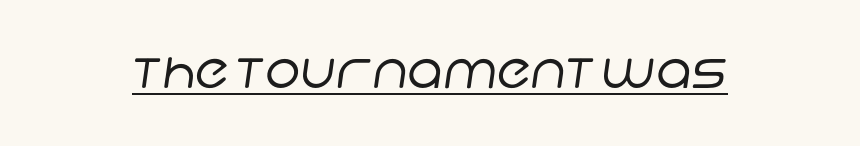
Q: Is the text bold? A: No.
Q: Is the typeface a serif or a sans-serif typeface? A: Sans-serif.
Q: Is the text underlined? A: Yes.
Q: Is the spacing between letters normal or unusually wide? A: Normal.
Q: Width (condensed, normal, or wide)? A: Normal.
Q: Stroke contrast? A: Low.
Q: x-height? A: Large.
Q: Monospaced? A: No.
